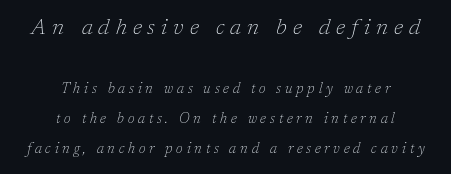
Does the copy run flush right? No — it is centered line by line. What's the leading like? Stretched, with rows far apart. The words here are not underlined. Each stroke keeps to a modest, everyday thickness or less. In this sample the first text group is rendered at the bigger scale. Substantial extra tracking has been applied to these lines.
